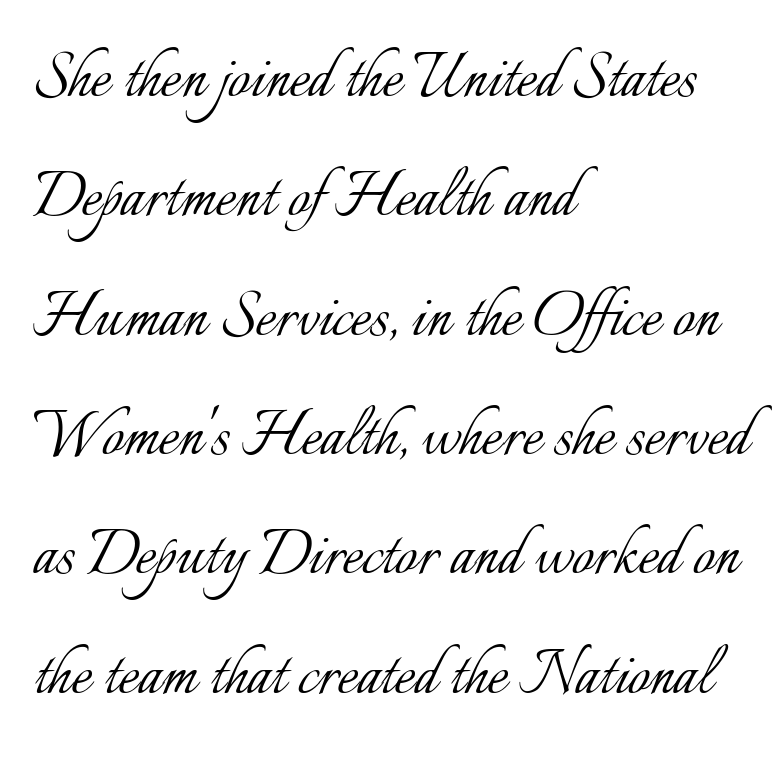
The image shows 77 px light type; set left-aligned, normal line spacing (1.55x), normal letter spacing, not underlined; low stroke contrast and a small x-height.
